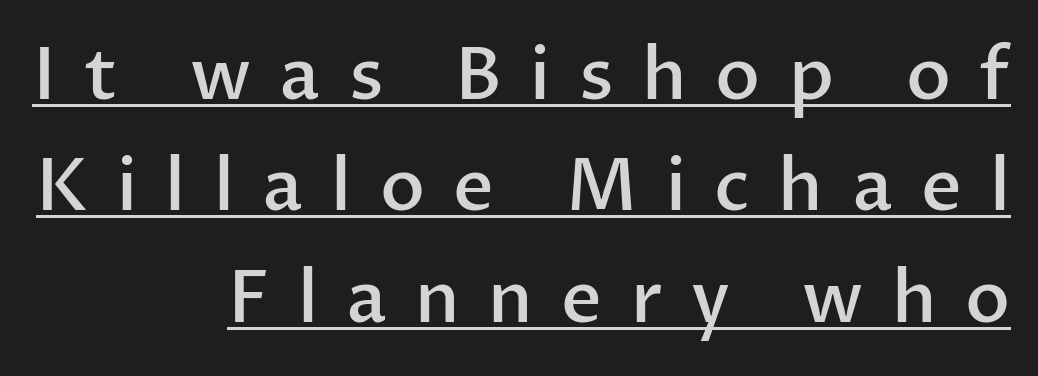
The image shows 71 px semibold sans-serif type, upright; set right-aligned, normal line spacing (1.57x), unusually wide letter spacing (+0.4 em), underlined; low stroke contrast and a medium x-height.
